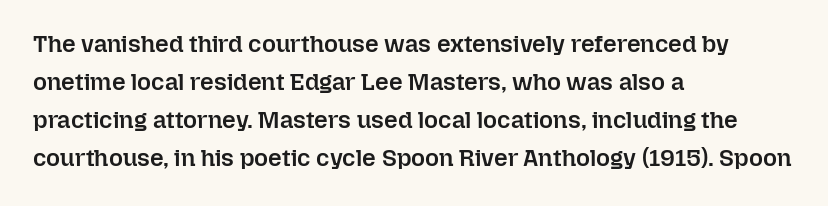
When letters stand straight like this, we call the style roman or upright. Look at the stroke-to-counter ratio: somewhat heavy, a semibold. Any mark beneath the type? The region is blank. The passage shown stacks its lines at a standard gap. No extra tracking has been applied to these lines.
